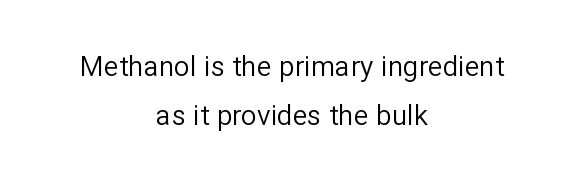
The typeface has the unassuming heft of standard copy or less. Type without underlining. Spacing verdict: proportional, widths tailored to each character. Does extra space separate the letters? No, they use regular spacing.
